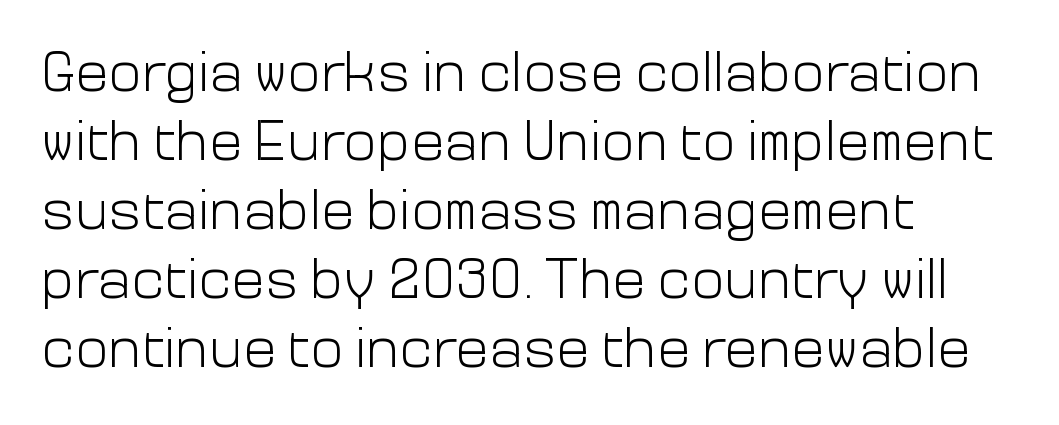
Students, note that the glyphs here touch the page at normal intervals. Each stroke keeps to a modest, everyday thickness or less. Character widths vary here, with narrow letters taking less room than wide ones. Unlike italic type, these characters show no tilt at all.
